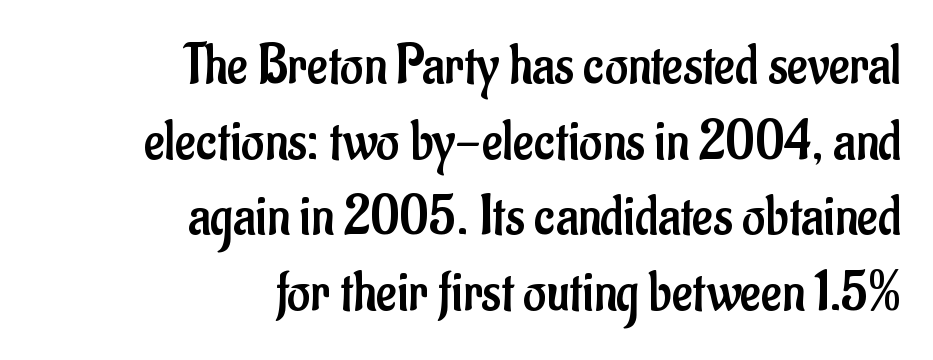
Line ends are locked; line starts wander. Spacing verdict: proportional, widths tailored to each character. Each letter's strokes conclude bluntly, with no projecting serifs. Letters have the restrained weight of plain body copy at most.
